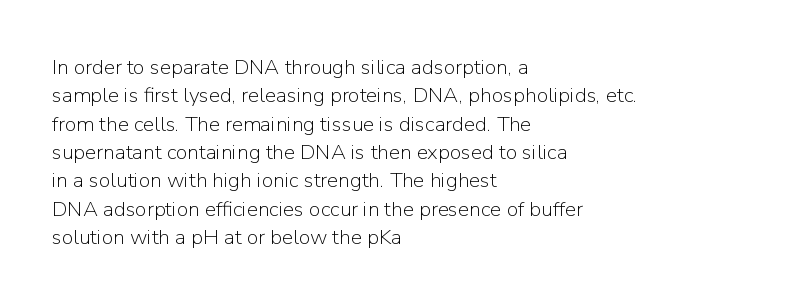
Evenly set lines give the paragraph a standard silhouette. Students, note that the glyphs here touch the page at normal intervals. In terms of posture, this sample is upright. Typeset ragged right — the left edge is the straight one.
